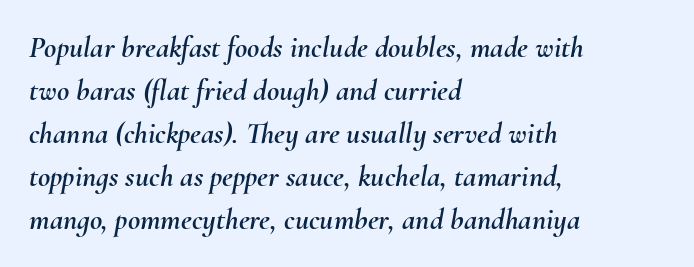
Any mark beneath the type? The region is blank. The tracking reads as untouched default to a designer's eye. Rendered with sloped, italic letterforms. Short and long lines alike share a common starting point at left. Leading matches the norm, producing a regular column.
